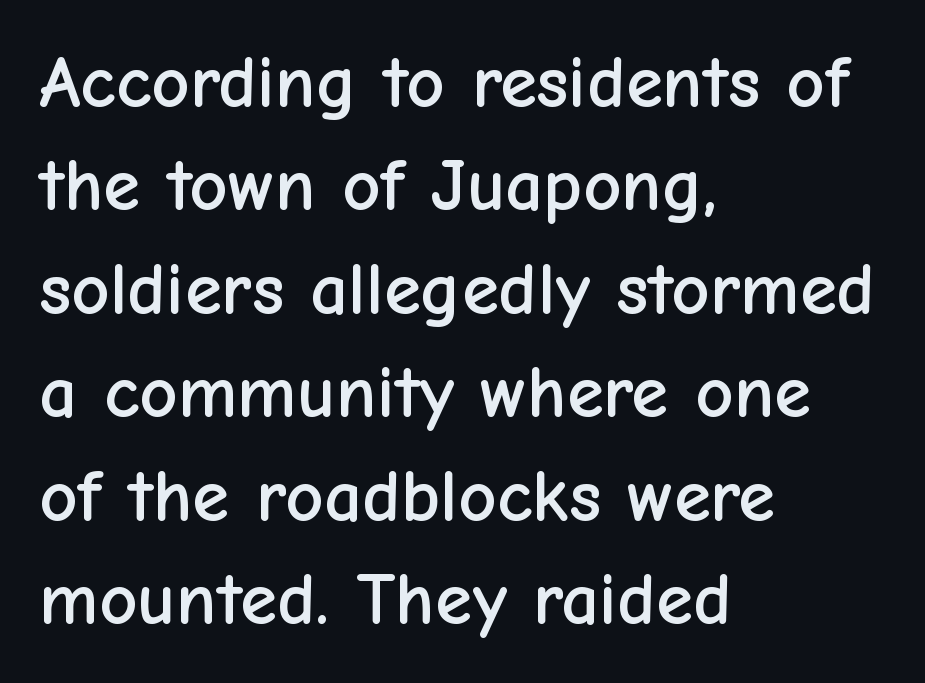
The image shows 75 px sans-serif type, upright; set left-aligned, normal line spacing (1.38x), normal letter spacing, not underlined; low stroke contrast and a medium x-height.
